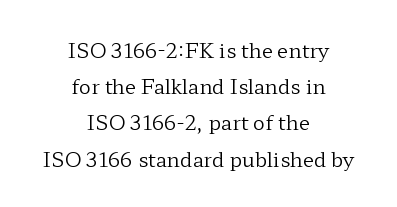
{"italic": "no", "bold": "no", "underline": "no", "align": "center", "line_spacing_ratio": 1.81, "letter_spacing": "normal", "letter_spacing_em": 0.0, "glyph_px": 20}
